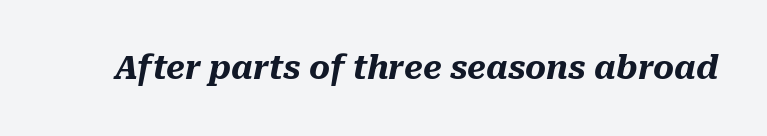
Is this a fixed-width face? No — the glyphs have proportional, varying widths. The letters are slanted; this is an italic face. Bold? Absolutely — the strokes are thick and heavy. Type without underlining.
